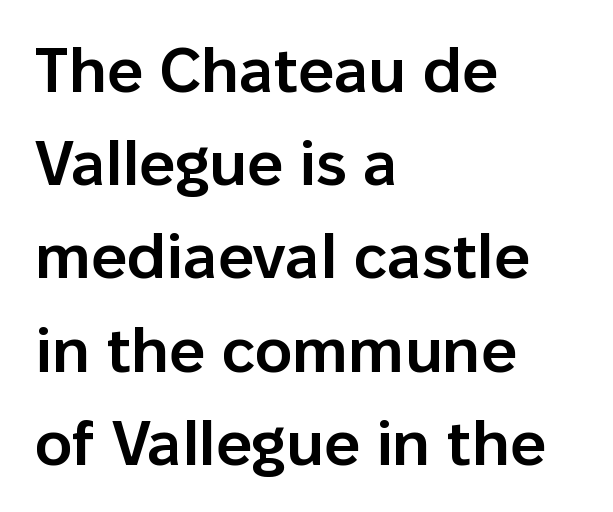
{"serif": "no", "italic": "no", "bold": "semi", "weight": "semibold", "width": "normal", "stroke_contrast": "low", "x_height": "medium", "monospaced": "no", "underline": "no", "align": "left", "line_spacing": "normal", "line_spacing_ratio": 1.48, "letter_spacing": "normal", "letter_spacing_em": 0.0, "glyph_px": 63}
